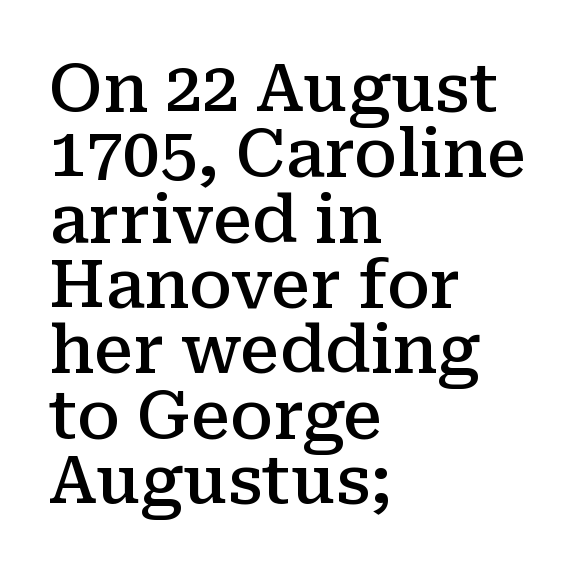
Underlining? Definitely not there. The passage shown is semibold, sitting just below true bold. The font family rendered here belongs to the serif group. One-word summary of the alignment: left.
